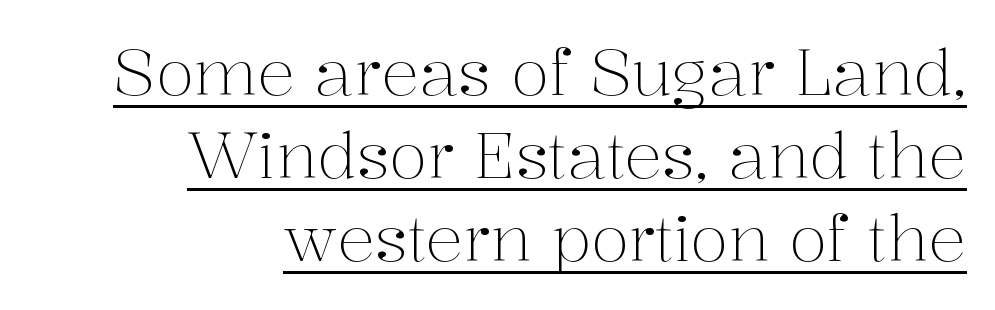
Q: Is the text bold? A: No.
Q: Is the text italic (slanted)? A: No, it is upright.
Q: Is the typeface a serif or a sans-serif typeface? A: Serif.
Q: Is the text underlined? A: Yes.
Q: How is the paragraph aligned? A: Right-aligned.
Q: Is the spacing between letters normal or unusually wide? A: Normal.
Q: Is the spacing between lines tight, normal or loose? A: Normal.
Q: Width (condensed, normal, or wide)? A: Normal.
Q: Stroke contrast? A: Medium.
Q: x-height? A: Medium.
Q: Monospaced? A: No.
